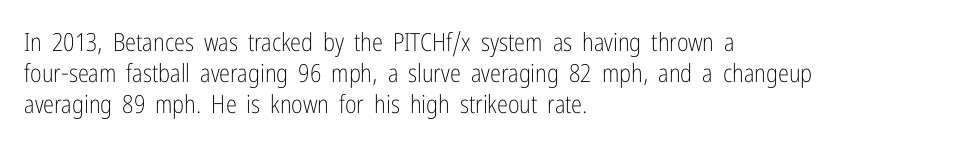
The image shows 25 px text type, upright; set left-aligned, normal line spacing (1.25x), normal letter spacing, not underlined.
